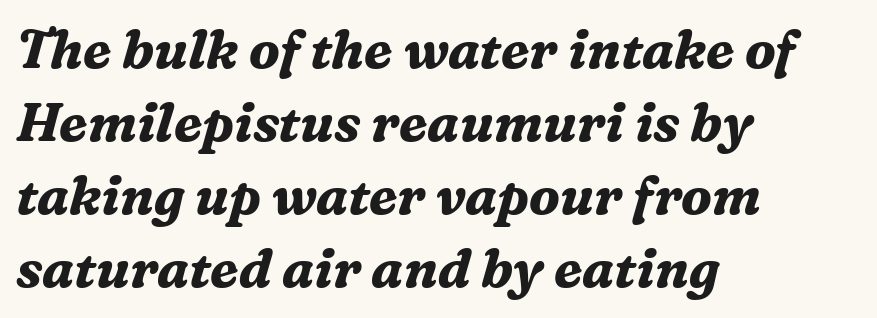
Q: Is the text bold? A: Yes.
Q: Is the text italic (slanted)? A: Yes, it leans right by about 16 degrees.
Q: Is the typeface a serif or a sans-serif typeface? A: Serif.
Q: Is the text underlined? A: No.
Q: How is the paragraph aligned? A: Left-aligned.
Q: Is the spacing between letters normal or unusually wide? A: Normal.
Q: Is the spacing between lines tight, normal or loose? A: Normal.
Q: Width (condensed, normal, or wide)? A: Normal.
Q: Stroke contrast? A: Medium.
Q: x-height? A: Medium.
Q: Monospaced? A: No.
